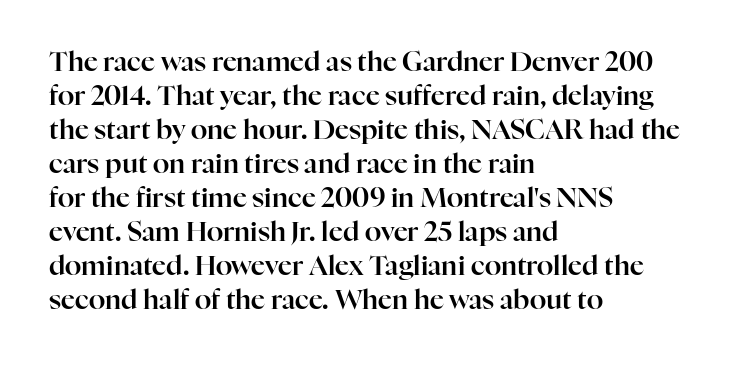
This sample uses plain, unmodified letter spacing. The setting favours the left margin, as ordinary paragraphs usually do. Does the lettering tilt? It doesn't — this is upright. Is there much room between lines? A standard amount, neither cramped nor airy.
